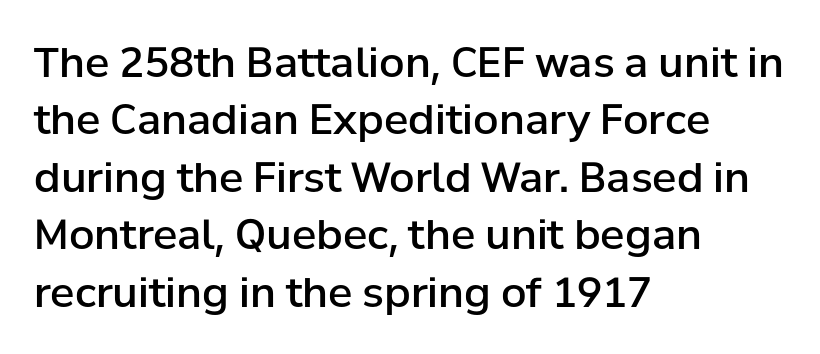
Q: Is the text bold? A: Semi-bold.
Q: Is the text italic (slanted)? A: No, it is upright.
Q: Is the typeface a serif or a sans-serif typeface? A: Sans-serif.
Q: Is the text underlined? A: No.
Q: How is the paragraph aligned? A: Left-aligned.
Q: Is the spacing between letters normal or unusually wide? A: Normal.
Q: Is the spacing between lines tight, normal or loose? A: Normal.
Q: Width (condensed, normal, or wide)? A: Normal.
Q: Stroke contrast? A: Low.
Q: x-height? A: Medium.
Q: Monospaced? A: No.
